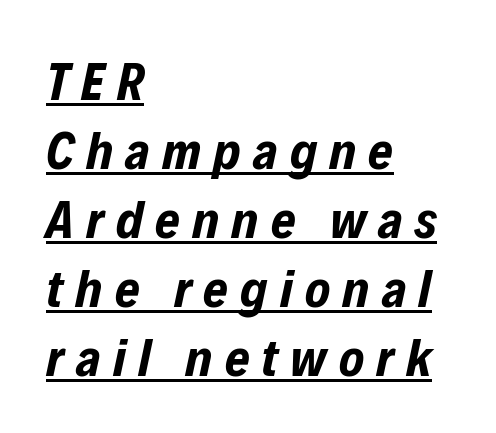
The image shows 53 px bold, condensed type, italic (leaning right); set left-aligned, normal line spacing (1.3x), unusually wide letter spacing (+0.23 em), underlined; low stroke contrast and a medium x-height.
